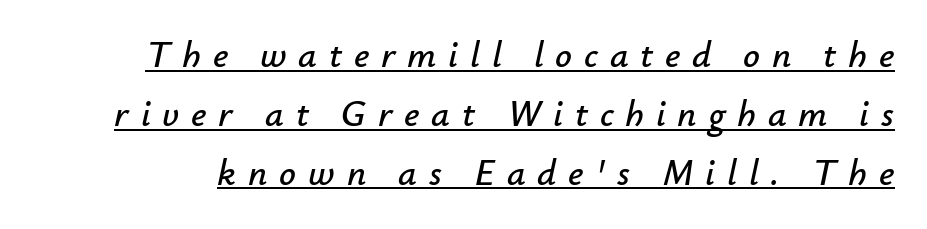
The image shows 37 px text type, italic (leaning right); set normal line spacing (1.59x), unusually wide letter spacing (+0.32 em), underlined; low stroke contrast and a small x-height.
